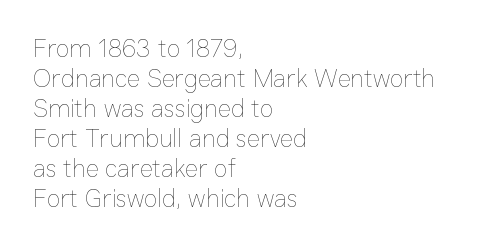
{"italic": "no", "bold": "no", "underline": "no", "align": "left", "line_spacing_ratio": 1.2, "letter_spacing": "normal", "letter_spacing_em": 0.0, "glyph_px": 25}
